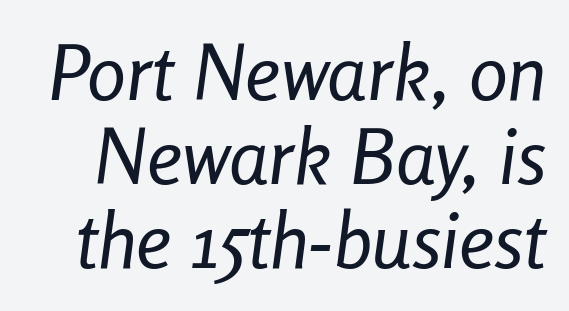
Q: Is the text bold? A: No.
Q: Is the text italic (slanted)? A: Yes, it leans right by about 8 degrees.
Q: Is the text underlined? A: No.
Q: Is the spacing between letters normal or unusually wide? A: Normal.
Q: Is the spacing between lines tight, normal or loose? A: Tight.
Q: Width (condensed, normal, or wide)? A: Condensed.
Q: Stroke contrast? A: Low.
Q: x-height? A: Medium.
Q: Monospaced? A: No.
